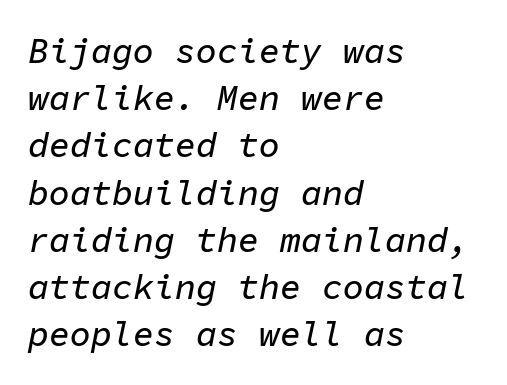
This sample keeps an unexceptional amount of space between lines. The passage is arranged the way most books set body copy — flush left. Glance below the letters and you will spot only blank space. Is this a fixed-width face? Yes — each glyph sits in an identical cell. Italic: yes, the glyphs are oblique.
